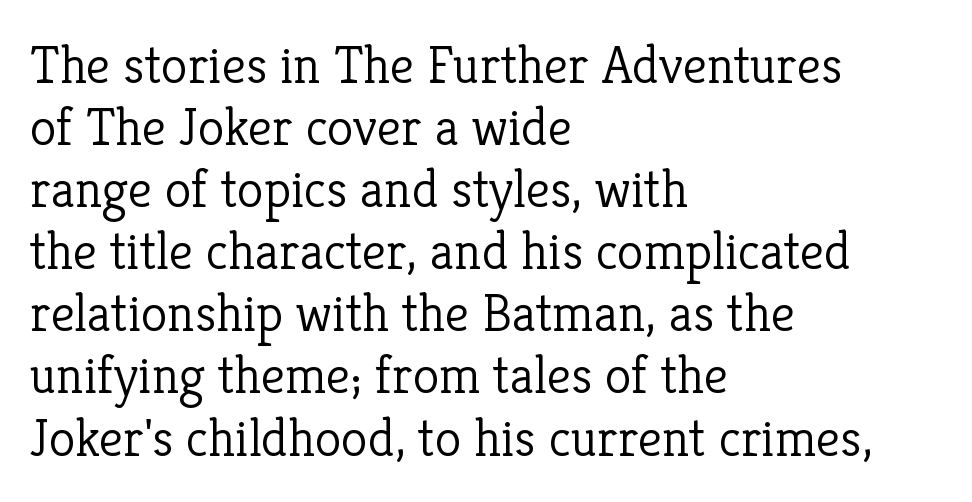
Q: Is the text bold? A: No.
Q: Is the text italic (slanted)? A: No, it is upright.
Q: Is the typeface a serif or a sans-serif typeface? A: Serif.
Q: Is the text underlined? A: No.
Q: How is the paragraph aligned? A: Left-aligned.
Q: Is the spacing between letters normal or unusually wide? A: Normal.
Q: Is the spacing between lines tight, normal or loose? A: Tight.
Q: Width (condensed, normal, or wide)? A: Normal.
Q: Stroke contrast? A: Low.
Q: x-height? A: Medium.
Q: Monospaced? A: No.
